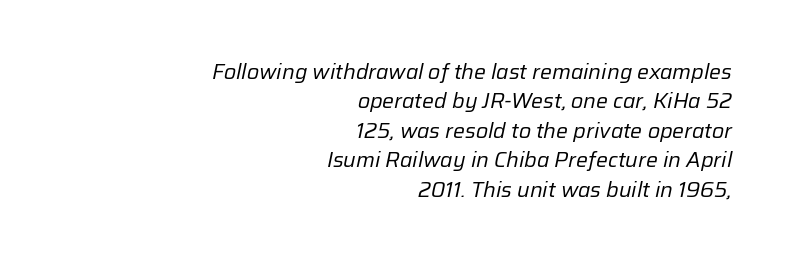
The image shows 21 px text type, italic (leaning right); set right-aligned, normal line spacing (1.4x), normal letter spacing, not underlined.
